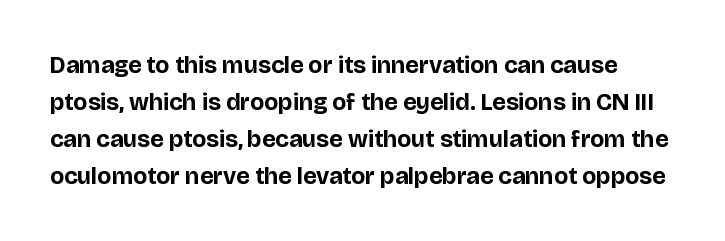
{"italic": "no", "bold": "yes", "underline": "no", "line_spacing": "normal", "line_spacing_ratio": 1.54, "letter_spacing": "normal", "letter_spacing_em": 0.0, "glyph_px": 24}
